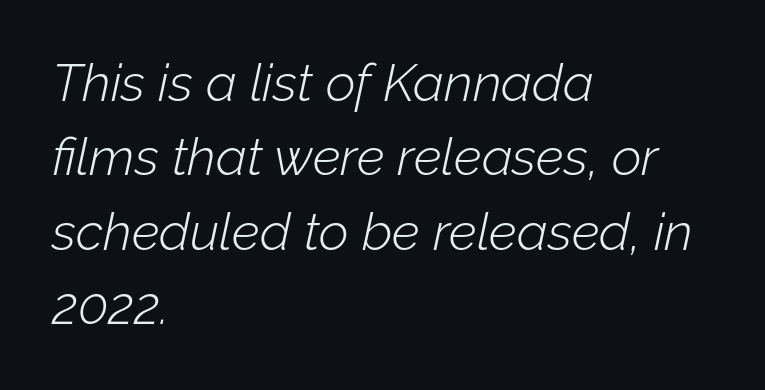
Q: Is the text bold? A: No.
Q: Is the text italic (slanted)? A: Yes, it leans right by about 12 degrees.
Q: Is the text underlined? A: No.
Q: How is the paragraph aligned? A: Left-aligned.
Q: Is the spacing between letters normal or unusually wide? A: Normal.
Q: Is the spacing between lines tight, normal or loose? A: Normal.
Q: Width (condensed, normal, or wide)? A: Normal.
Q: Stroke contrast? A: Low.
Q: x-height? A: Medium.
Q: Monospaced? A: No.
